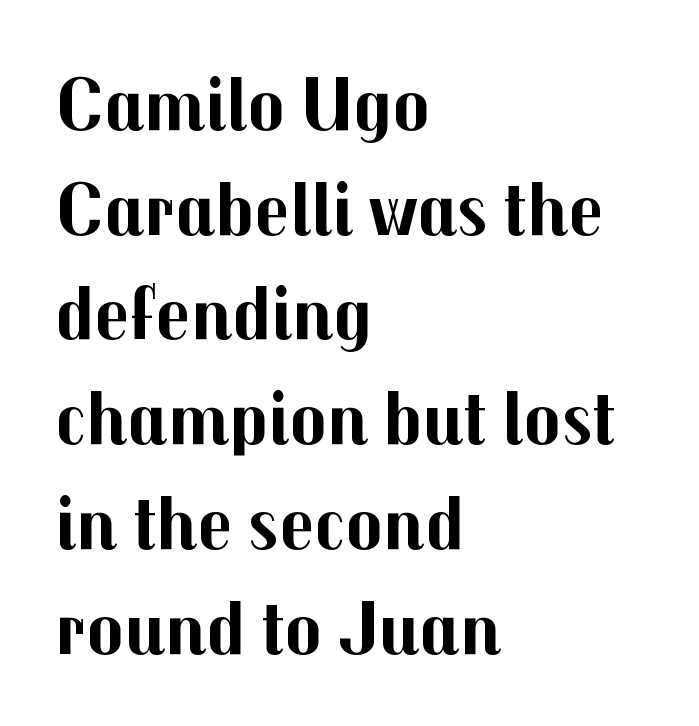
You can tell from the bare stems that sans-serif type was used. Strong, thick strokes mark this as bold type. The lettering stays uniformly vertical, giving the passage a roman look. The block of text has a typical density, with ordinary space between rows.
